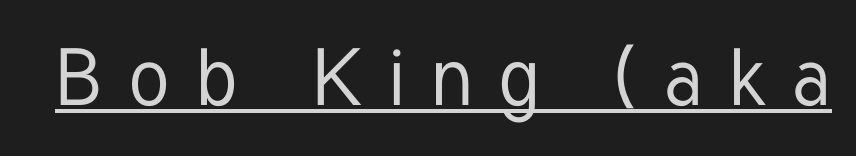
The image shows 80 px condensed sans-serif type, upright; set unusually wide letter spacing (+0.33 em), underlined; low stroke contrast and a medium x-height.
